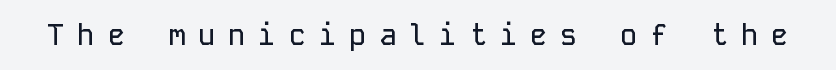
The image shows 29 px sans-serif type, upright, monospaced; set unusually wide letter spacing (+0.44 em), not underlined; low stroke contrast and a medium x-height.
